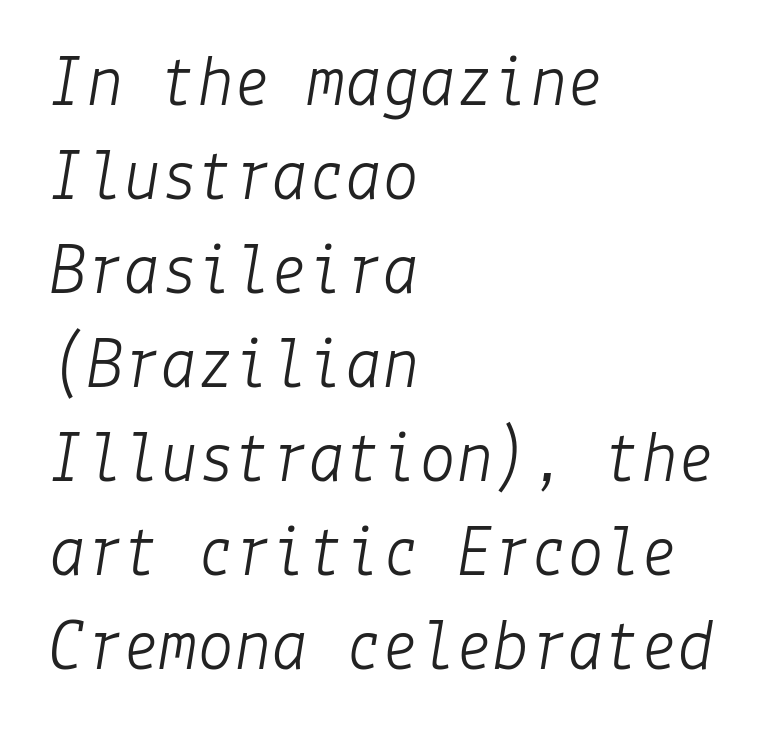
Yep, that's italic — everything's leaning. No chunkiness to these letters — they're not bold. There is no visible air inserted between adjacent glyphs. The text block is weighted toward the left margin, trailing off unevenly rightward. Summary of vertical rhythm: regular, with standard interline spacing. Only glyphs here, with clear space below each row.
